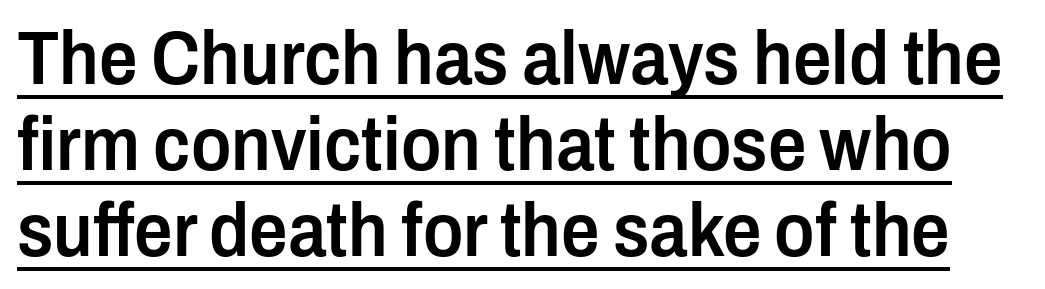
{"serif": "no", "italic": "no", "bold": "semi", "weight": "semibold", "width": "condensed", "stroke_contrast": "low", "x_height": "medium", "monospaced": "no", "underline": "yes", "line_spacing": "tight", "line_spacing_ratio": 1.13, "letter_spacing": "normal", "letter_spacing_em": 0.0, "glyph_px": 76}
